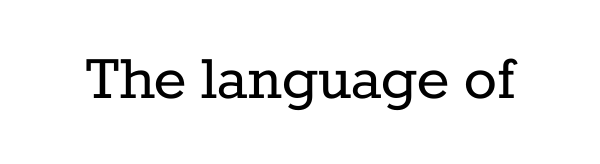
Little horizontal feet cap the strokes, marking this as serif type. These glyphs show unthickened strokes, regular width or finer. A roman cut, with each character standing at attention. Here the glyphs are tracked normally, forming tight word shapes.
